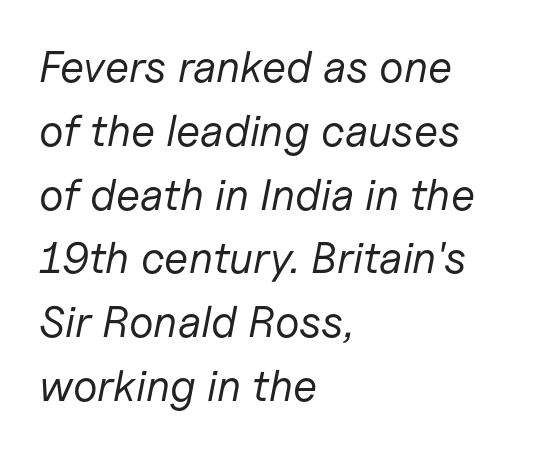
The strokes are not fattened; the text isn't bold. What stands out about the letter spacing? Nothing — it is the standard amount. The text block is weighted toward the left margin, trailing off unevenly rightward. How would I describe the line gaps? Plain and ordinary. The foot of each line stays bare and open.
